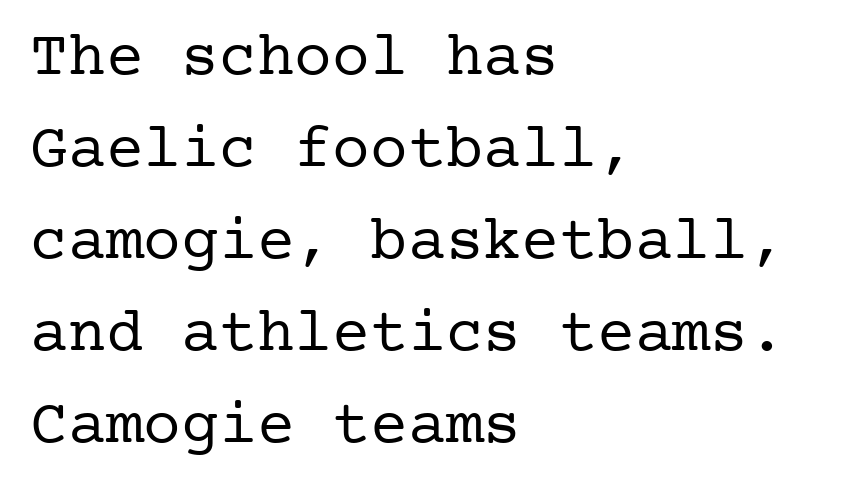
The passage shown stacks its lines at a standard gap. Where is the straight margin? On the left. Look at the tracking — it's just the regular setting, nothing added. The letterforms sit at book weight or below. Tall strokes in this sample are plumb rather than angled. Unmarked baselines from the first word to the last.
